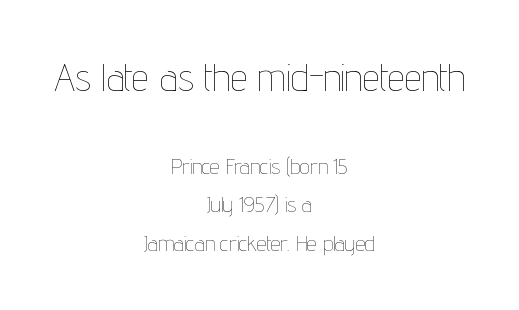
The image shows 39 px thin, condensed type, upright; set centered, line spacing 1.74x, normal letter spacing, not underlined; the first (top) block is 1.77x larger; low stroke contrast and a medium x-height.
